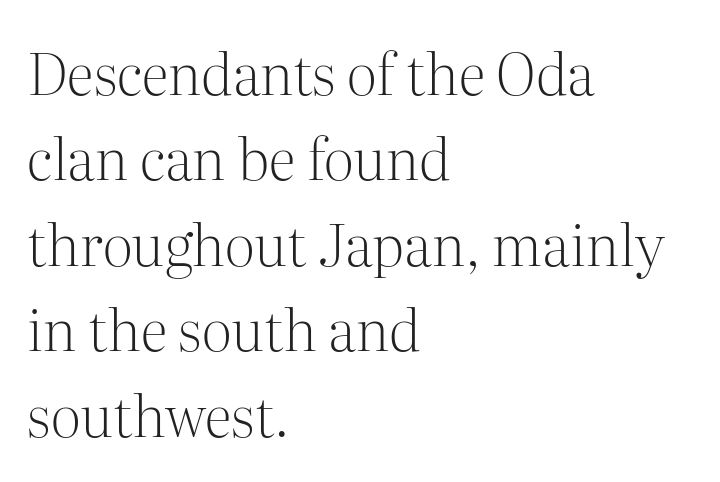
Q: Is the text bold? A: No.
Q: Is the text italic (slanted)? A: No, it is upright.
Q: Is the typeface a serif or a sans-serif typeface? A: Serif.
Q: Is the text underlined? A: No.
Q: How is the paragraph aligned? A: Left-aligned.
Q: Is the spacing between letters normal or unusually wide? A: Normal.
Q: Is the spacing between lines tight, normal or loose? A: Normal.
Q: Width (condensed, normal, or wide)? A: Normal.
Q: Stroke contrast? A: Medium.
Q: x-height? A: Medium.
Q: Monospaced? A: No.
